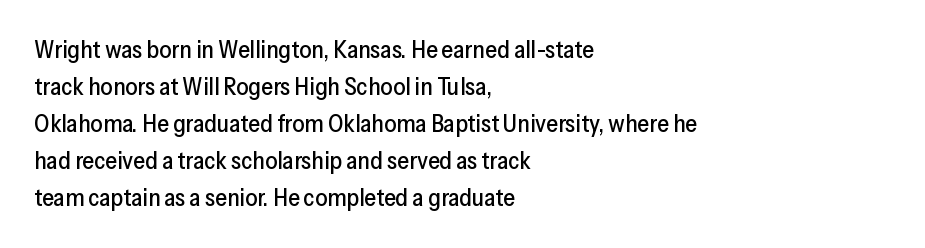
Q: Is the text italic (slanted)? A: No, it is upright.
Q: Is the text underlined? A: No.
Q: How is the paragraph aligned? A: Left-aligned.
Q: Is the spacing between letters normal or unusually wide? A: Normal.
Q: Is the spacing between lines tight, normal or loose? A: Normal.
